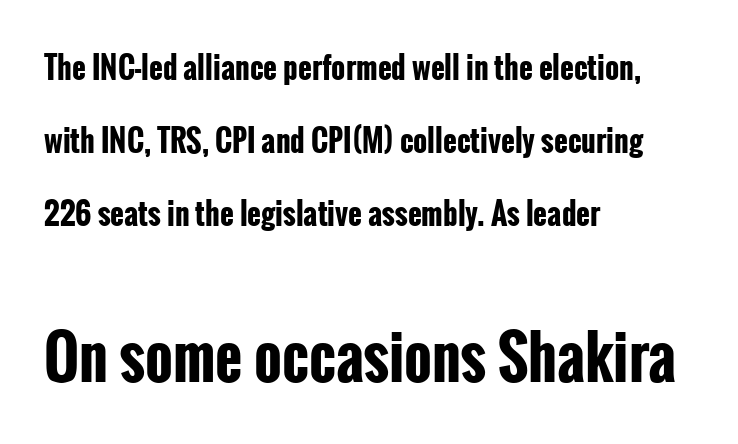
The image shows 59 px bold, condensed sans-serif type, upright; set left-aligned, loose line spacing (2.44x), normal letter spacing, not underlined; the second (bottom) block is 1.97x larger; low stroke contrast and a medium x-height.
